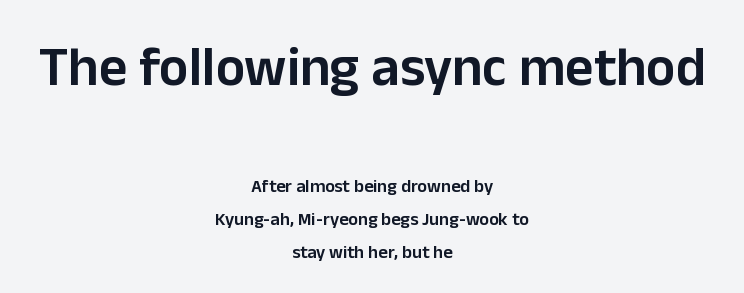
{"serif": "no", "italic": "no", "bold": "semi", "weight": "semibold", "width": "normal", "stroke_contrast": "low", "x_height": "medium", "monospaced": "no", "underline": "no", "align": "center", "line_spacing_ratio": 1.83, "letter_spacing": "normal", "letter_spacing_em": 0.0, "larger_block": "first", "size_ratio": 3.06, "glyph_px": 55}
